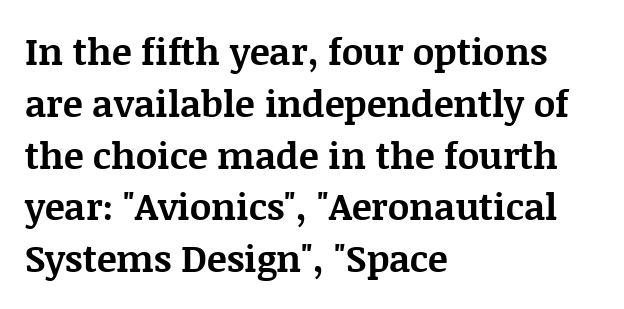
{"serif": "yes", "italic": "no", "bold": "yes", "weight": "bold", "width": "normal", "stroke_contrast": "medium", "x_height": "large", "monospaced": "no", "underline": "no", "align": "left", "line_spacing": "normal", "line_spacing_ratio": 1.4, "letter_spacing": "normal", "letter_spacing_em": 0.0, "glyph_px": 37}
